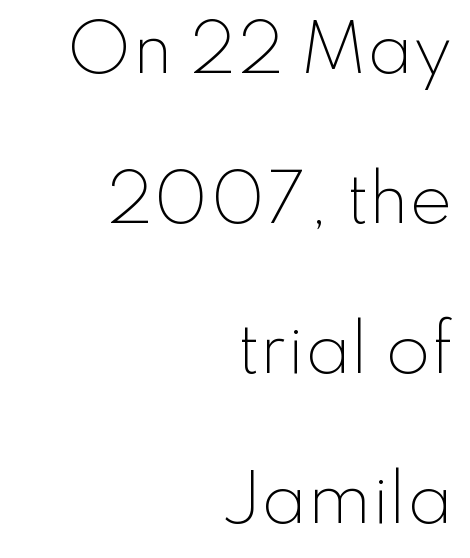
Q: Is the text bold? A: No.
Q: Is the text italic (slanted)? A: No, it is upright.
Q: Is the typeface a serif or a sans-serif typeface? A: Sans-serif.
Q: Is the text underlined? A: No.
Q: How is the paragraph aligned? A: Right-aligned.
Q: Is the spacing between letters normal or unusually wide? A: Normal.
Q: Is the spacing between lines tight, normal or loose? A: Loose.
Q: Width (condensed, normal, or wide)? A: Normal.
Q: Stroke contrast? A: Low.
Q: x-height? A: Small.
Q: Monospaced? A: No.
